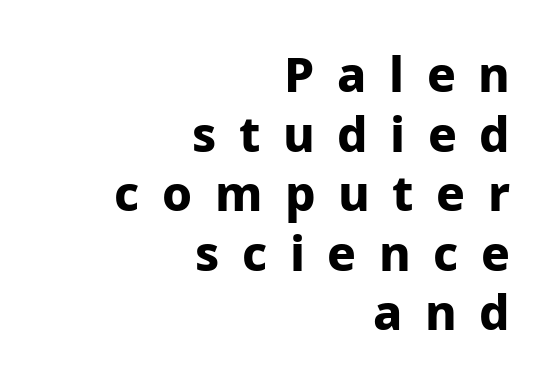
{"serif": "no", "italic": "no", "bold": "yes", "weight": "bold", "width": "normal", "stroke_contrast": "low", "x_height": "medium", "monospaced": "no", "underline": "no", "align": "right", "line_spacing_ratio": 1.24, "letter_spacing": "wide", "letter_spacing_em": 0.47, "glyph_px": 48}
